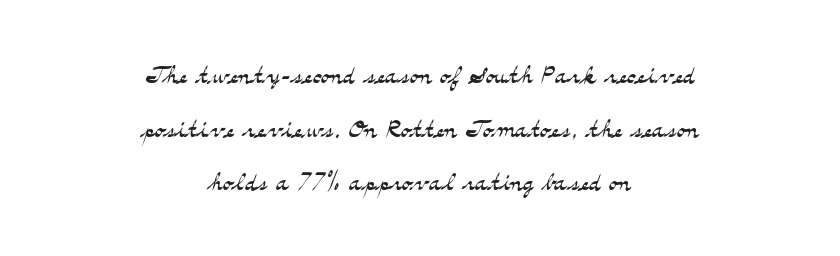
Varying glyph widths throughout — classic text-font behaviour. To sum up the face: it has serifs. Each word holds together tightly as a unit, with standard inter-letter gaps. The cut favours lightness, reaching ordinary text weight at its darkest.
